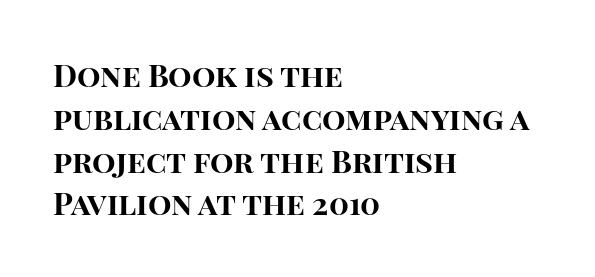
Proportional: the letters do not fall into vertical columns. Teacher's note: observe the even left margin — that is flush-left alignment. The passage shown is emphatically bold. The string is rendered with underlining switched off.
